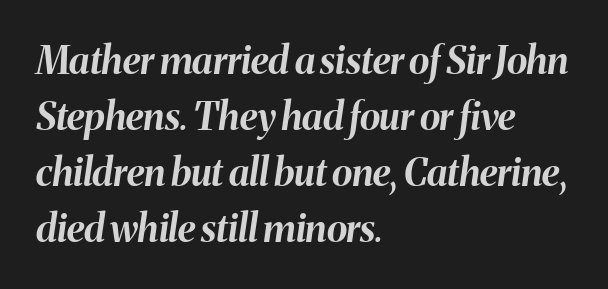
Q: Is the text bold? A: Yes.
Q: Is the text italic (slanted)? A: Yes, it leans right by about 8 degrees.
Q: Is the text underlined? A: No.
Q: How is the paragraph aligned? A: Left-aligned.
Q: Is the spacing between letters normal or unusually wide? A: Normal.
Q: Is the spacing between lines tight, normal or loose? A: Normal.
Q: Width (condensed, normal, or wide)? A: Normal.
Q: Stroke contrast? A: Medium.
Q: x-height? A: Medium.
Q: Monospaced? A: No.
